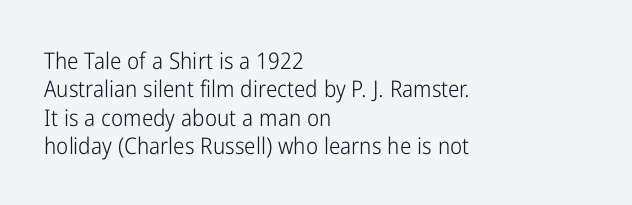
Q: Is the text bold? A: No.
Q: Is the text italic (slanted)? A: No, it is upright.
Q: Is the text underlined? A: No.
Q: How is the paragraph aligned? A: Left-aligned.
Q: Is the spacing between letters normal or unusually wide? A: Normal.
